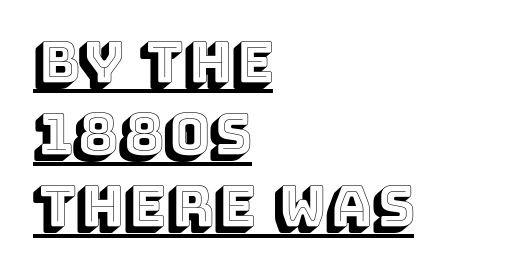
The image shows 56 px text type, upright; set left-aligned, normal line spacing (1.29x), normal letter spacing, underlined; a large x-height.
